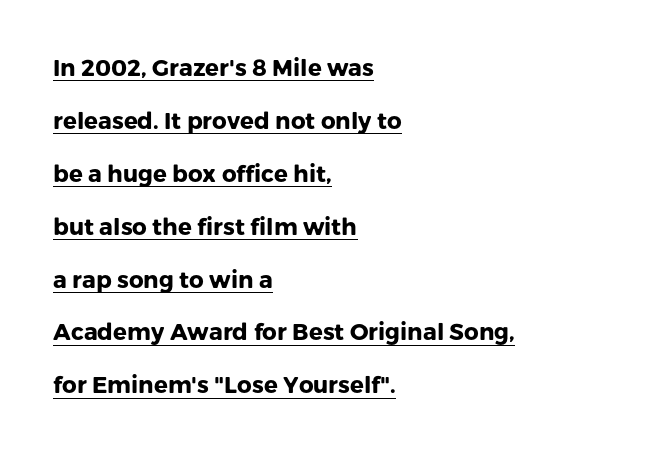
Q: Is the text bold? A: Yes.
Q: Is the text italic (slanted)? A: No, it is upright.
Q: Is the text underlined? A: Yes.
Q: How is the paragraph aligned? A: Left-aligned.
Q: Is the spacing between letters normal or unusually wide? A: Normal.
Q: Is the spacing between lines tight, normal or loose? A: Loose.
